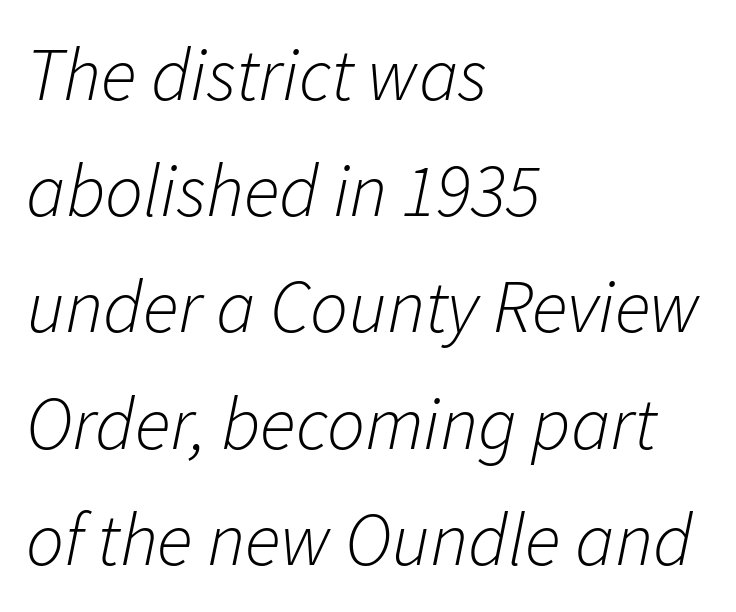
Q: Is the text bold? A: No.
Q: Is the text italic (slanted)? A: Yes, it leans right by about 11 degrees.
Q: Is the text underlined? A: No.
Q: How is the paragraph aligned? A: Left-aligned.
Q: Is the spacing between letters normal or unusually wide? A: Normal.
Q: Is the spacing between lines tight, normal or loose? A: Normal.
Q: Width (condensed, normal, or wide)? A: Normal.
Q: Stroke contrast? A: Low.
Q: x-height? A: Medium.
Q: Monospaced? A: No.
